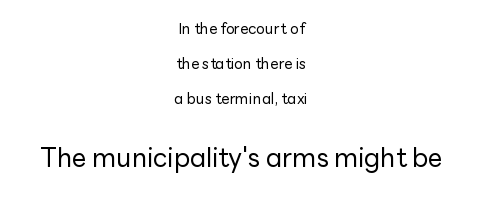
The image shows 26 px text type, upright; set centered, loose line spacing (2.32x), normal letter spacing, not underlined; the second (bottom) block is 1.73x larger.
